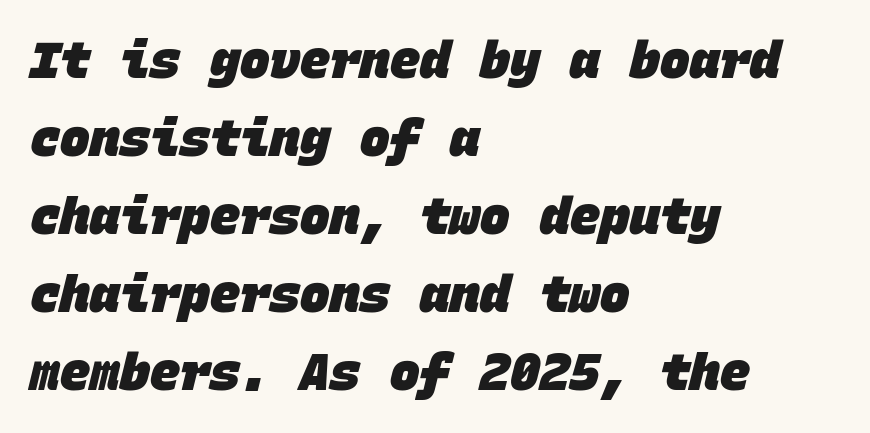
Q: Is the text bold? A: Yes.
Q: Is the typeface a serif or a sans-serif typeface? A: Sans-serif.
Q: Is the text underlined? A: No.
Q: How is the paragraph aligned? A: Left-aligned.
Q: Is the spacing between letters normal or unusually wide? A: Normal.
Q: Is the spacing between lines tight, normal or loose? A: Normal.
Q: Width (condensed, normal, or wide)? A: Normal.
Q: Stroke contrast? A: Low.
Q: x-height? A: Large.
Q: Monospaced? A: Yes.
